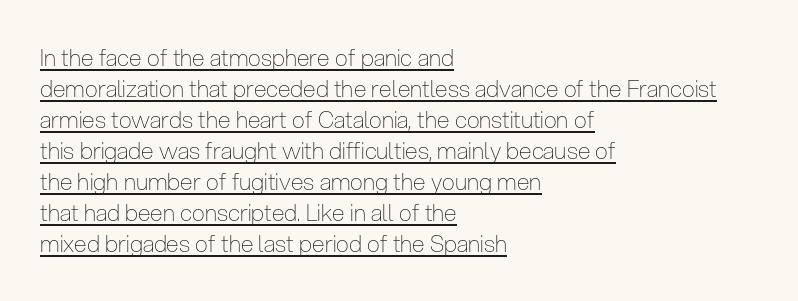
The image shows 23 px text type, upright; set left-aligned, normal line spacing (1.35x), normal letter spacing, underlined.
